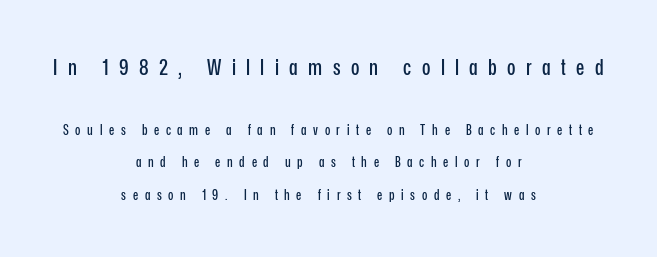
Q: Is the text italic (slanted)? A: No, it is upright.
Q: Is the text underlined? A: No.
Q: How is the paragraph aligned? A: Centered.
Q: Is the spacing between letters normal or unusually wide? A: Unusually wide.
Q: Is the spacing between lines tight, normal or loose? A: Loose.
Q: Which block of text is set in a larger size, the first (top) or the second (bottom)? A: The first (top) one.
